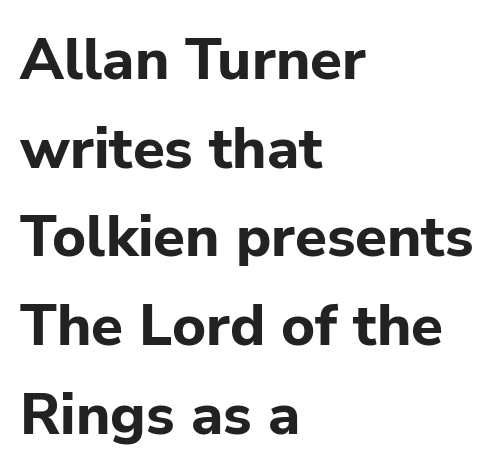
{"serif": "no", "italic": "no", "bold": "yes", "weight": "bold", "width": "normal", "stroke_contrast": "low", "x_height": "medium", "monospaced": "no", "underline": "no", "align": "left", "line_spacing": "normal", "line_spacing_ratio": 1.53, "letter_spacing": "normal", "letter_spacing_em": 0.0, "glyph_px": 58}
